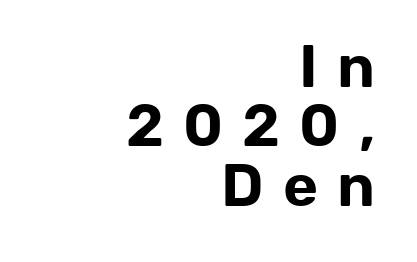
The image shows 60 px sans-serif type, upright; set right-aligned, tight line spacing (0.99x), unusually wide letter spacing (+0.32 em), not underlined; low stroke contrast and a medium x-height.
